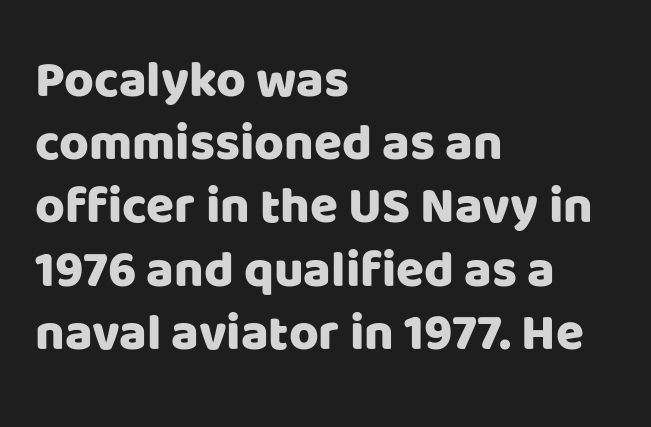
The image shows 51 px sans-serif type, upright; set left-aligned, line spacing 1.24x, normal letter spacing, not underlined; low stroke contrast and a large x-height.
